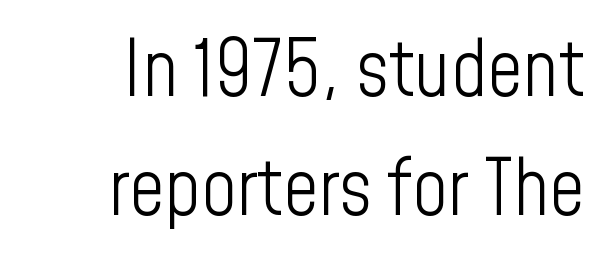
{"serif": "no", "italic": "no", "bold": "no", "weight": "light", "width": "condensed", "stroke_contrast": "low", "x_height": "medium", "monospaced": "no", "underline": "no", "align": "right", "line_spacing": "normal", "line_spacing_ratio": 1.54, "letter_spacing": "normal", "letter_spacing_em": 0.0, "glyph_px": 77}
